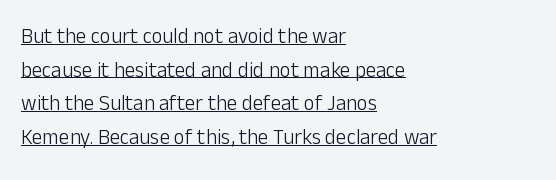
Q: Is the text bold? A: No.
Q: Is the text italic (slanted)? A: No, it is upright.
Q: Is the text underlined? A: Yes.
Q: How is the paragraph aligned? A: Left-aligned.
Q: Is the spacing between letters normal or unusually wide? A: Normal.
Q: Is the spacing between lines tight, normal or loose? A: Normal.
